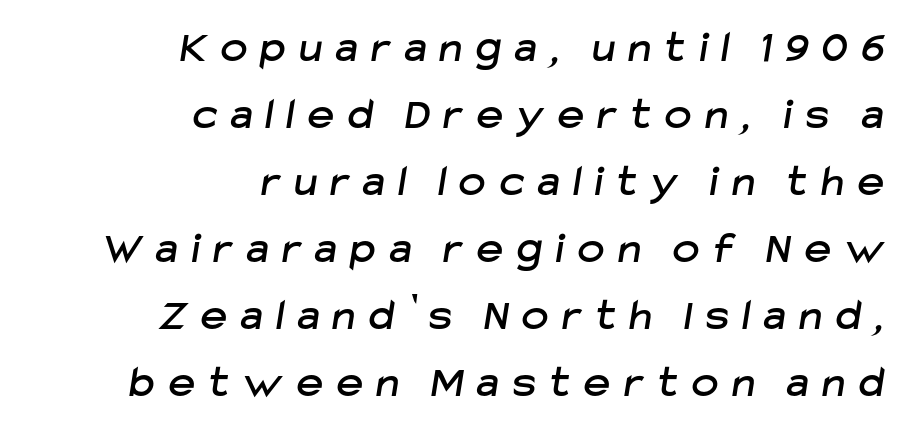
{"serif": "no", "width": "normal", "stroke_contrast": "low", "x_height": "medium", "monospaced": "no", "underline": "no", "align": "right", "line_spacing": "normal", "line_spacing_ratio": 1.49, "letter_spacing": "wide", "letter_spacing_em": 0.31, "glyph_px": 45}
